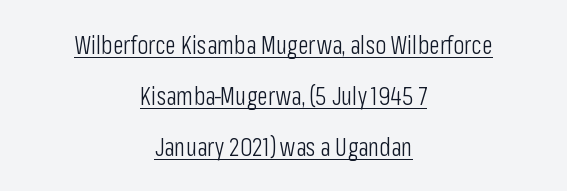
Italic: no, the glyphs are upright roman. Characters follow at the spacing the type designer built in. Decoration check: the copy is underlined. The line-height multiplier appears high, well above default. A centered setting, common on invitations and titles, is used for this passage. Stems and bowls with no extra thickness — not bold.
